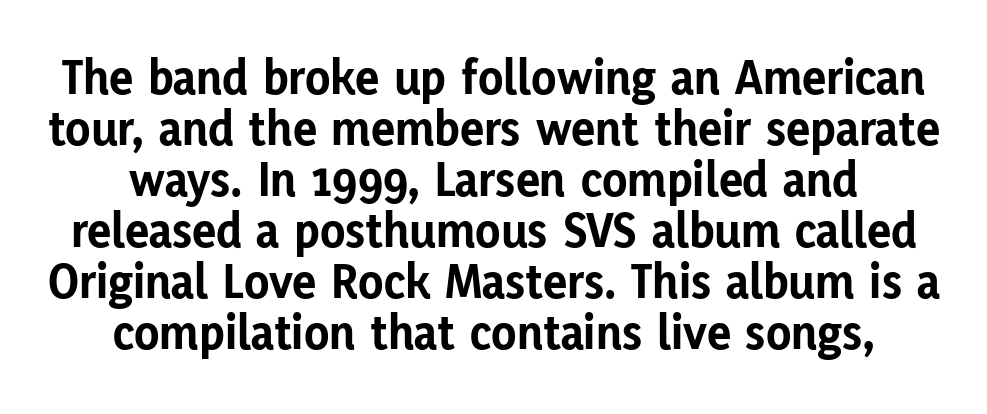
{"serif": "no", "italic": "no", "bold": "yes", "weight": "bold", "width": "normal", "stroke_contrast": "low", "x_height": "medium", "monospaced": "no", "underline": "no", "align": "center", "line_spacing": "tight", "line_spacing_ratio": 1.0, "letter_spacing": "normal", "letter_spacing_em": 0.0, "glyph_px": 51}
